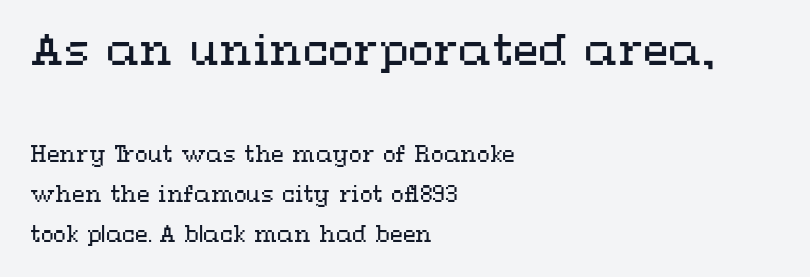
{"italic": "no", "bold": "no", "weight": "regular", "width": "wide", "stroke_contrast": "medium", "x_height": "medium", "monospaced": "no", "underline": "no", "align": "left", "line_spacing": "loose", "line_spacing_ratio": 1.91, "letter_spacing": "normal", "letter_spacing_em": 0.0, "larger_block": "first", "size_ratio": 2.0, "glyph_px": 42}
